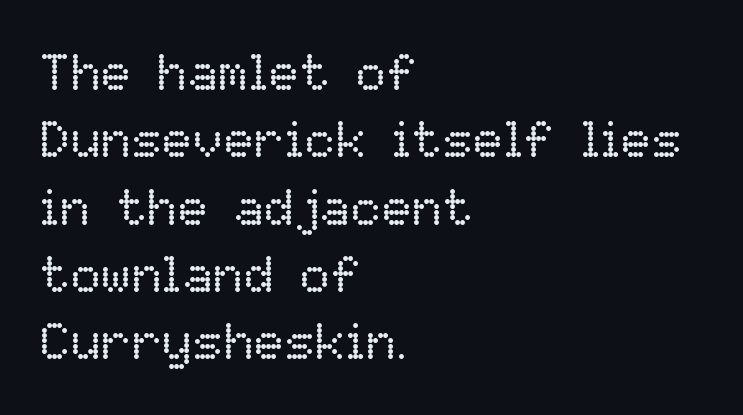
Words float on clear page, feet unadorned. Italic: no, the glyphs are upright roman. Stroke mass is kept to a normal reading level or below. The lines in this sample share a left origin and differ only in where they stop. Honestly, the letter spacing is just normal — you wouldn't notice it. A typesetter would call this proportional, since set widths differ per character.
